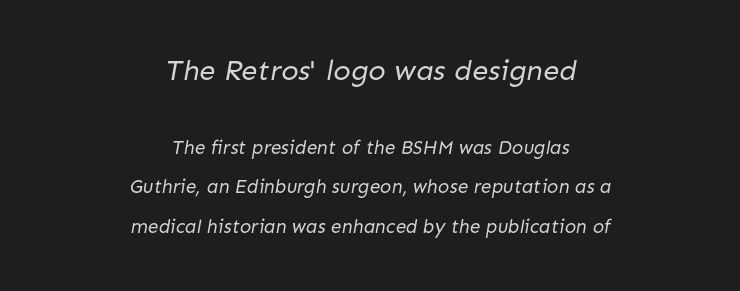
Q: Is the text bold? A: No.
Q: Is the typeface a serif or a sans-serif typeface? A: Sans-serif.
Q: Is the text underlined? A: No.
Q: How is the paragraph aligned? A: Centered.
Q: Is the spacing between letters normal or unusually wide? A: Normal.
Q: Is the spacing between lines tight, normal or loose? A: Loose.
Q: Which block of text is set in a larger size, the first (top) or the second (bottom)? A: The first (top) one.
Q: Width (condensed, normal, or wide)? A: Normal.
Q: Stroke contrast? A: Low.
Q: x-height? A: Medium.
Q: Monospaced? A: No.
